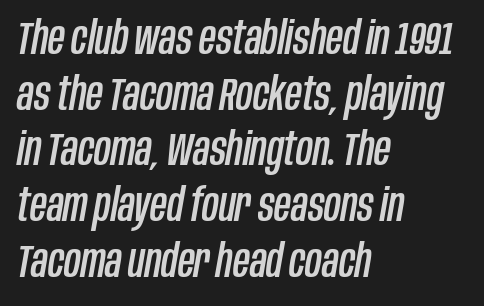
Q: Is the text italic (slanted)? A: Yes, it leans right by about 10 degrees.
Q: Is the text underlined? A: No.
Q: How is the paragraph aligned? A: Left-aligned.
Q: Is the spacing between letters normal or unusually wide? A: Normal.
Q: Width (condensed, normal, or wide)? A: Condensed.
Q: Stroke contrast? A: Low.
Q: x-height? A: Large.
Q: Monospaced? A: No.
